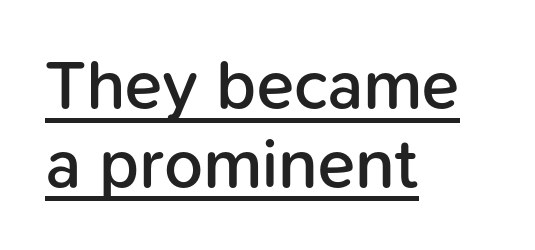
Q: Is the text bold? A: Semi-bold.
Q: Is the text italic (slanted)? A: No, it is upright.
Q: Is the typeface a serif or a sans-serif typeface? A: Sans-serif.
Q: Is the text underlined? A: Yes.
Q: How is the paragraph aligned? A: Left-aligned.
Q: Is the spacing between letters normal or unusually wide? A: Normal.
Q: Is the spacing between lines tight, normal or loose? A: Tight.
Q: Width (condensed, normal, or wide)? A: Normal.
Q: Stroke contrast? A: Low.
Q: x-height? A: Medium.
Q: Monospaced? A: No.
